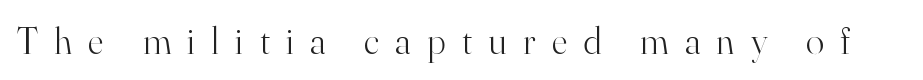
The image shows 38 px light serif type, upright; set unusually wide letter spacing (+0.43 em), not underlined; high stroke contrast and a small x-height.
